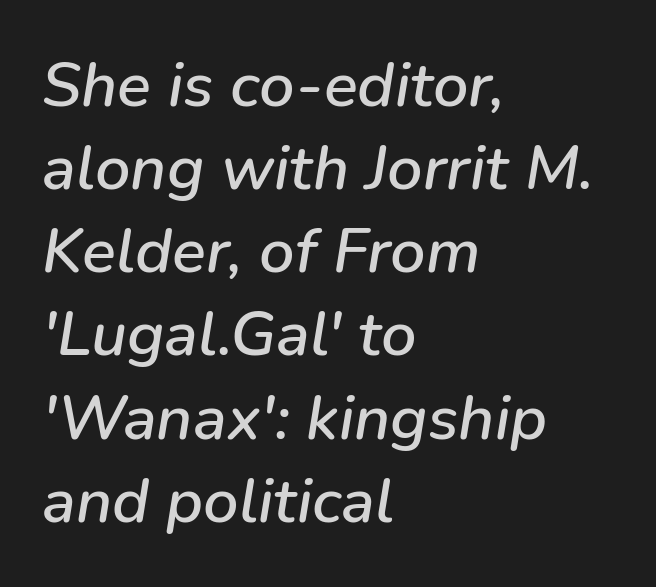
{"italic": "yes", "lean": "right", "slant_degrees": 9, "width": "normal", "stroke_contrast": "low", "x_height": "medium", "monospaced": "no", "underline": "no", "align": "left", "line_spacing": "normal", "line_spacing_ratio": 1.32, "letter_spacing": "normal", "letter_spacing_em": 0.0, "glyph_px": 63}
